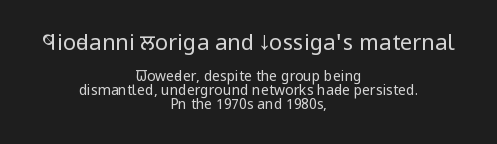
Characters follow at the spacing the type designer built in. The letters in the upper block stand taller than those in the block below. The gap between lines stays unmarked. Letters have the restrained weight of plain body copy at most. These lines were composed using upright roman letters. Whoever set this chose condensed vertical rhythm over breathing room.
